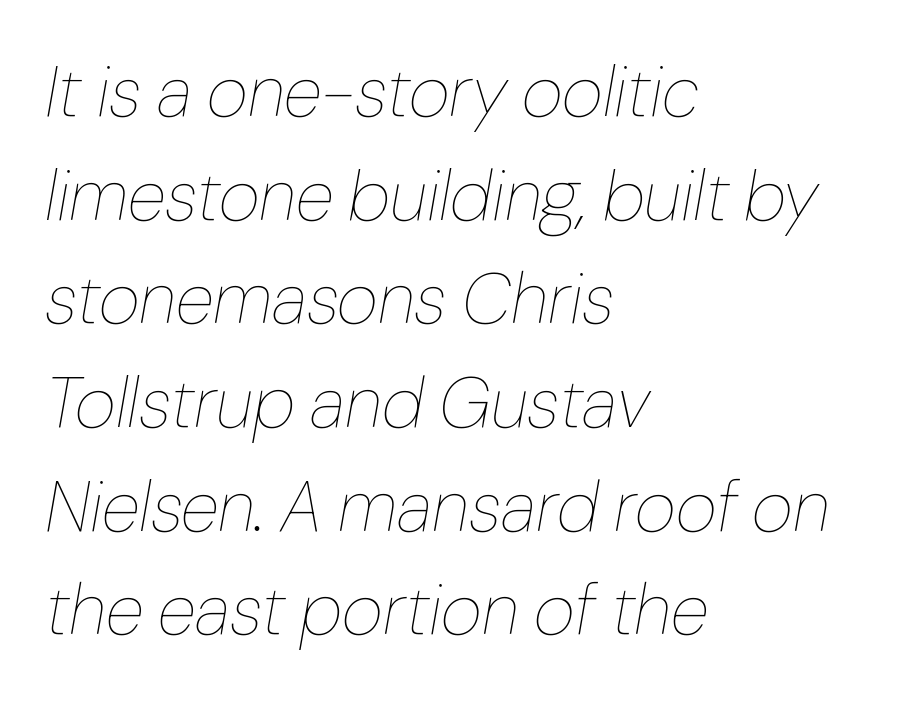
{"italic": "yes", "lean": "right", "slant_degrees": 10, "bold": "no", "weight": "thin", "width": "normal", "stroke_contrast": "low", "x_height": "medium", "monospaced": "no", "underline": "no", "align": "left", "line_spacing": "normal", "line_spacing_ratio": 1.46, "letter_spacing": "normal", "letter_spacing_em": 0.0, "glyph_px": 71}
